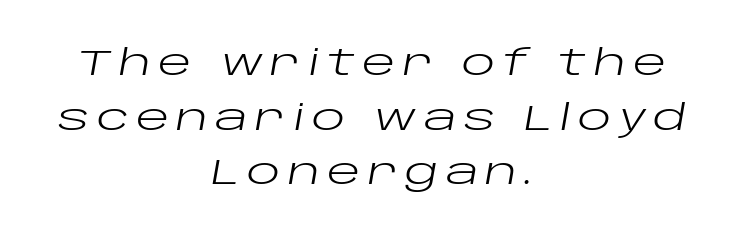
The image shows 35 px regular-weight, wide type, italic (leaning right); set centered, normal line spacing (1.56x), unusually wide letter spacing (+0.2 em), not underlined; low stroke contrast and a large x-height.
